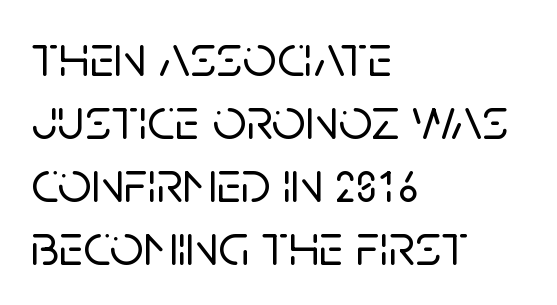
{"serif": "no", "italic": "no", "width": "normal", "stroke_contrast": "low", "x_height": "large", "monospaced": "no", "underline": "no", "align": "left", "line_spacing": "tight", "line_spacing_ratio": 1.05, "letter_spacing": "normal", "letter_spacing_em": 0.0, "glyph_px": 60}
